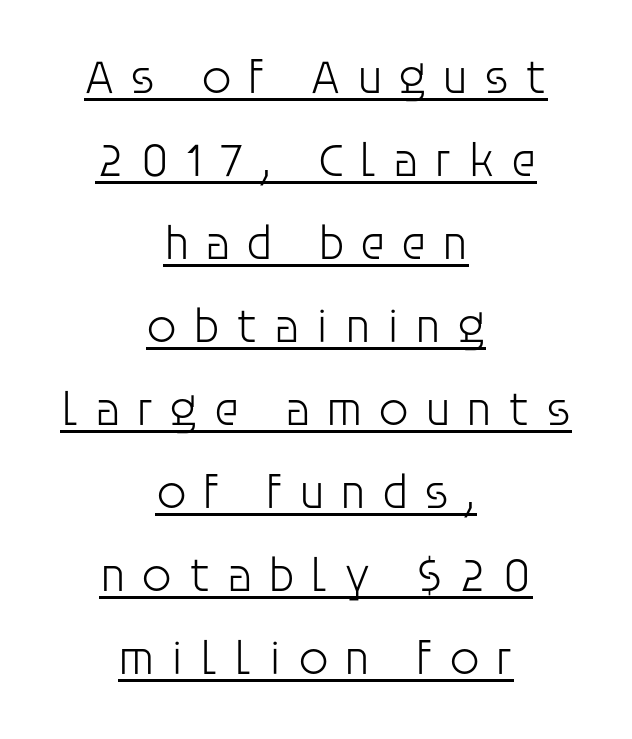
{"serif": "no", "italic": "no", "bold": "no", "weight": "light", "width": "normal", "stroke_contrast": "low", "x_height": "large", "monospaced": "no", "underline": "yes", "align": "center", "line_spacing_ratio": 1.73, "letter_spacing": "wide", "letter_spacing_em": 0.32, "glyph_px": 48}
